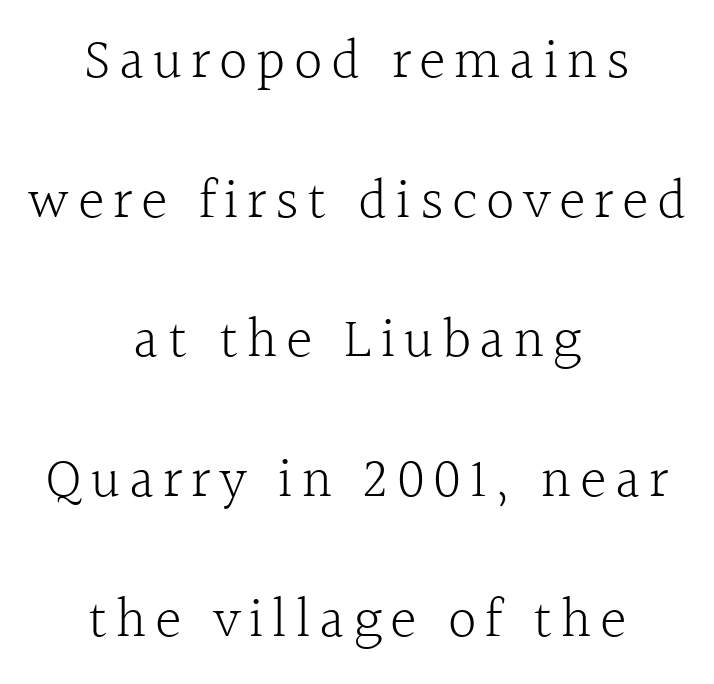
{"serif": "yes", "italic": "no", "bold": "no", "weight": "light", "width": "normal", "x_height": "medium", "monospaced": "no", "underline": "no", "align": "center", "line_spacing": "loose", "line_spacing_ratio": 2.45, "glyph_px": 57}
